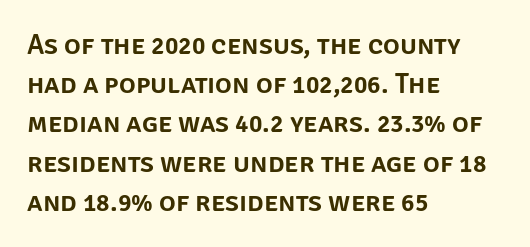
{"serif": "no", "italic": "no", "width": "normal", "stroke_contrast": "low", "x_height": "large", "monospaced": "no", "underline": "no", "align": "left", "line_spacing": "normal", "line_spacing_ratio": 1.4, "letter_spacing": "normal", "letter_spacing_em": 0.0, "glyph_px": 28}
